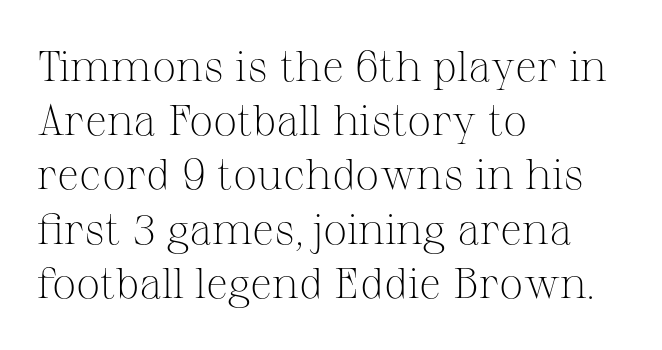
Here the designer chose a conventional face with non-uniform glyph widths. Between one letter and the next there's only the usual sliver of space. The strip under each line holds only bare page. On a weight scale, this lands at 450 or below. Posture: vertical. Horizontal alignment here is leftward, the default for most running prose.
